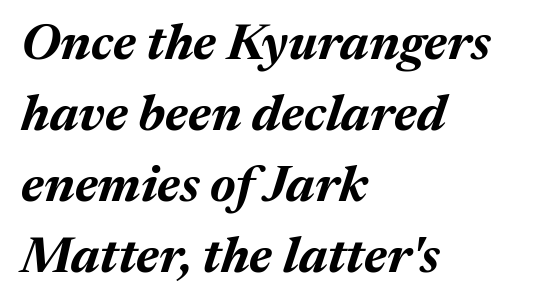
Q: Is the text bold? A: Yes.
Q: Is the text italic (slanted)? A: Yes, it leans right by about 17 degrees.
Q: Is the text underlined? A: No.
Q: How is the paragraph aligned? A: Left-aligned.
Q: Is the spacing between letters normal or unusually wide? A: Normal.
Q: Is the spacing between lines tight, normal or loose? A: Normal.
Q: Width (condensed, normal, or wide)? A: Normal.
Q: Stroke contrast? A: Medium.
Q: x-height? A: Medium.
Q: Monospaced? A: No.
